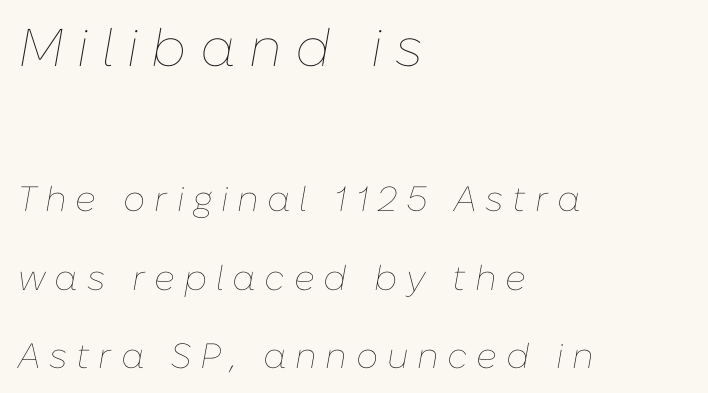
The image shows 53 px thin type, italic (leaning right); set left-aligned, loose line spacing (2.24x), unusually wide letter spacing (+0.25 em), not underlined; the first (top) block is 1.51x larger; low stroke contrast and a medium x-height.
